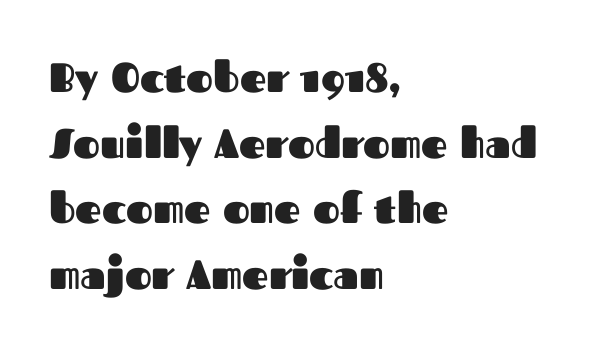
{"serif": "no", "italic": "no", "bold": "yes", "weight": "heavy", "width": "normal", "stroke_contrast": "medium", "x_height": "medium", "monospaced": "no", "underline": "no", "align": "left", "line_spacing": "normal", "line_spacing_ratio": 1.6, "letter_spacing": "normal", "letter_spacing_em": 0.0, "glyph_px": 41}
